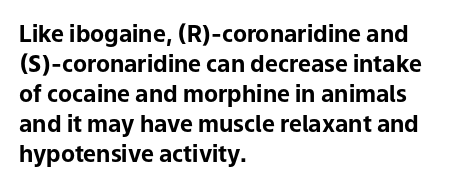
Q: Is the text bold? A: Yes.
Q: Is the text italic (slanted)? A: No, it is upright.
Q: Is the text underlined? A: No.
Q: How is the paragraph aligned? A: Left-aligned.
Q: Is the spacing between letters normal or unusually wide? A: Normal.
Q: Is the spacing between lines tight, normal or loose? A: Normal.
